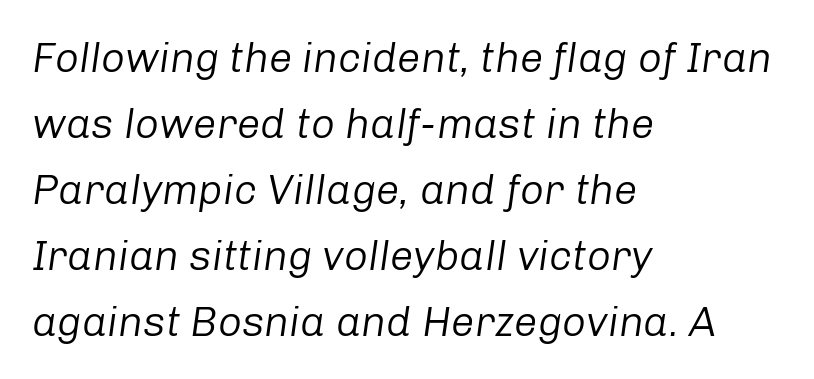
Q: Is the text bold? A: No.
Q: Is the text italic (slanted)? A: Yes, it leans right by about 8 degrees.
Q: Is the text underlined? A: No.
Q: How is the paragraph aligned? A: Left-aligned.
Q: Is the spacing between letters normal or unusually wide? A: Normal.
Q: Is the spacing between lines tight, normal or loose? A: Normal.
Q: Width (condensed, normal, or wide)? A: Normal.
Q: Stroke contrast? A: Low.
Q: x-height? A: Medium.
Q: Monospaced? A: No.
